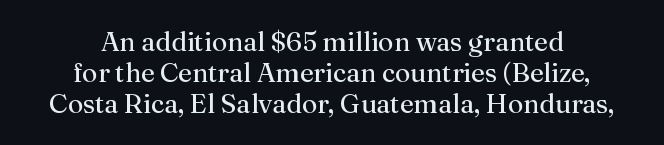
Q: Is the text bold? A: No.
Q: Is the text italic (slanted)? A: No, it is upright.
Q: Is the text underlined? A: No.
Q: How is the paragraph aligned? A: Centered.
Q: Is the spacing between letters normal or unusually wide? A: Normal.
Q: Is the spacing between lines tight, normal or loose? A: Tight.
